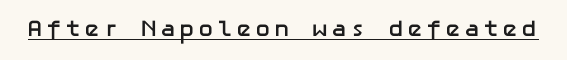
Q: Is the text bold? A: Yes.
Q: Is the text italic (slanted)? A: No, it is upright.
Q: Is the text underlined? A: Yes.
